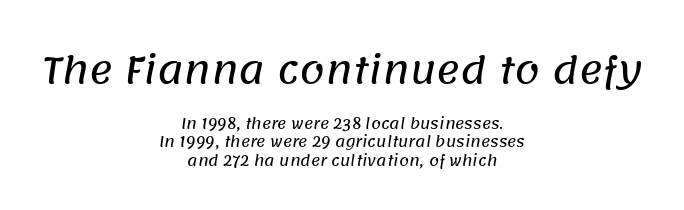
{"serif": "no", "width": "normal", "stroke_contrast": "low", "x_height": "large", "monospaced": "no", "underline": "no", "align": "center", "line_spacing": "normal", "line_spacing_ratio": 1.31, "letter_spacing": "normal", "letter_spacing_em": 0.0, "larger_block": "first", "size_ratio": 2.57, "glyph_px": 36}
